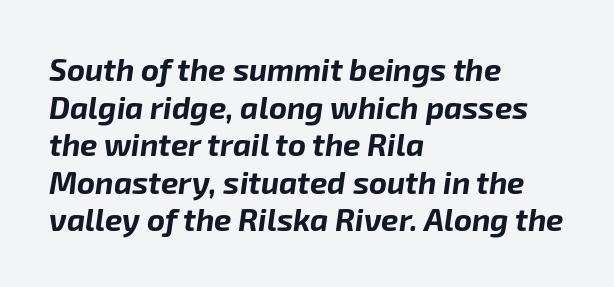
The image shows 31 px bold type, italic (leaning right); set left-aligned, line spacing 1.21x, normal letter spacing, not underlined; low stroke contrast and a medium x-height.
